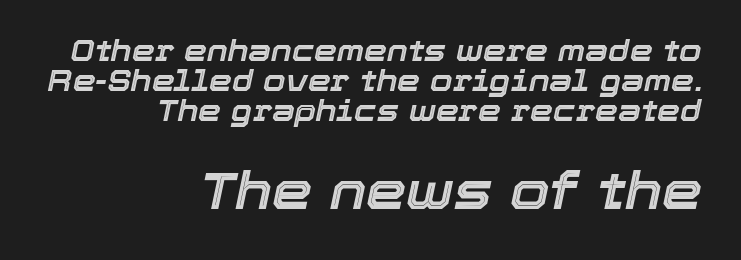
The image shows 51 px text type, italic (leaning right); set right-aligned, tight line spacing (1.04x), normal letter spacing, not underlined; the second (bottom) block is 1.76x larger; a medium x-height.
